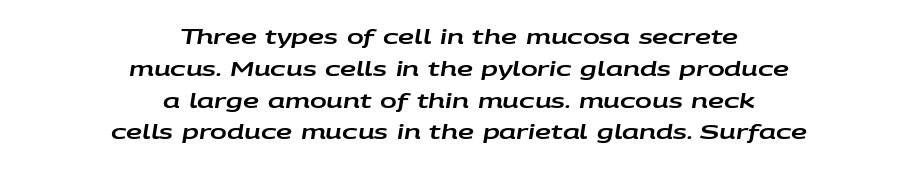
Slant detected: the letters are inclined. Vertical spacing — default. Nothing unusual about the tracking: characters are spaced as the font intends. The area under the type is left untouched. One-word summary of the alignment: center.
